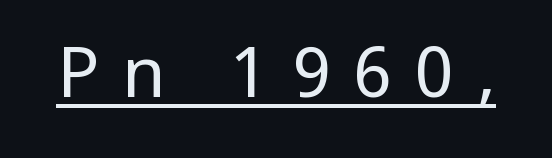
Q: Is the text bold? A: No.
Q: Is the text italic (slanted)? A: No, it is upright.
Q: Is the typeface a serif or a sans-serif typeface? A: Sans-serif.
Q: Is the text underlined? A: Yes.
Q: Is the spacing between letters normal or unusually wide? A: Unusually wide.
Q: Width (condensed, normal, or wide)? A: Condensed.
Q: Stroke contrast? A: Low.
Q: x-height? A: Large.
Q: Monospaced? A: No.
